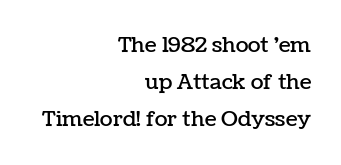
Nobody drew a line under any word here. Ordinary non-slanted type is in use. The passage shown has conventional tracking throughout. The compositor pushed each line to the right boundary.
